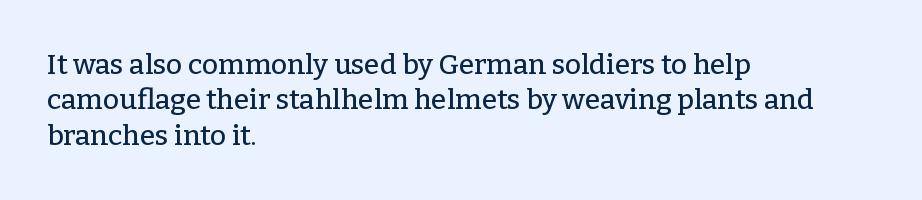
Every stem runs plumb, perpendicular to the baseline. Between one letter and the next there's only the usual sliver of space. Letters rest on an invisible, unmarked baseline. These lines are set flush left with a ragged right edge. Whoever set this chose a conventional vertical rhythm. Letterform terminals end in serifs throughout the passage.
